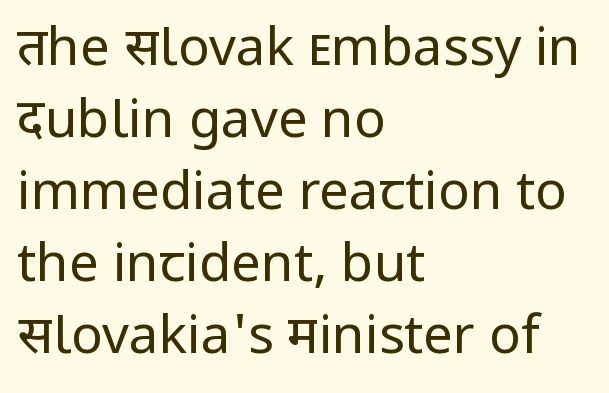
The image shows 53 px regular-weight sans-serif type, upright; set left-aligned, normal line spacing (1.36x), normal letter spacing, not underlined; low stroke contrast and a medium x-height.
